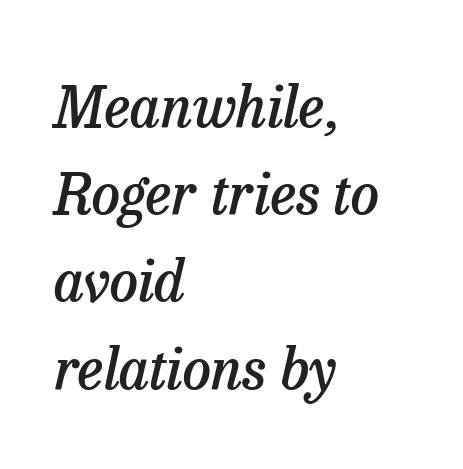
{"serif": "yes", "italic": "yes", "lean": "right", "slant_degrees": 13, "bold": "semi", "weight": "semibold", "width": "normal", "stroke_contrast": "low", "x_height": "medium", "monospaced": "no", "underline": "no", "align": "left", "line_spacing": "normal", "line_spacing_ratio": 1.53, "letter_spacing": "normal", "letter_spacing_em": 0.0, "glyph_px": 57}
